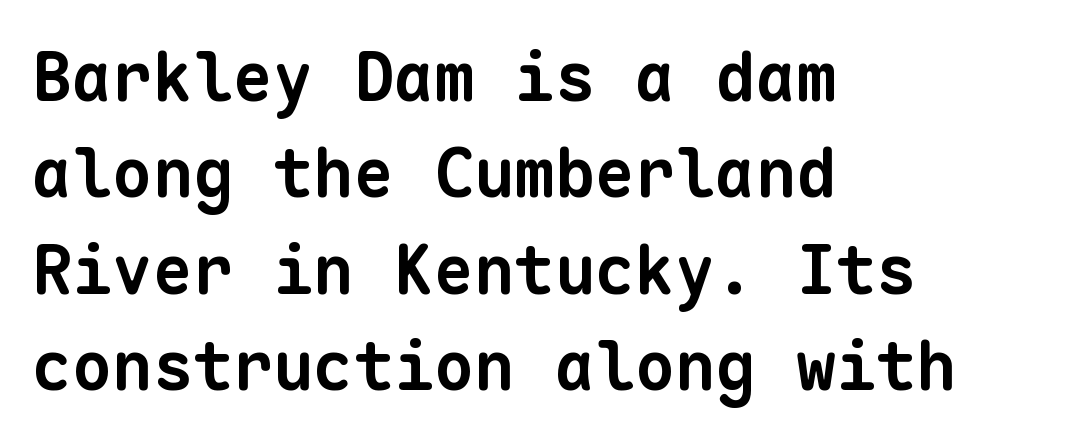
Underline: absent. Is this a fixed-width face? Yes — each glyph sits in an identical cell. This sample keeps an unexceptional amount of space between lines. Typeset ragged right — the left edge is the straight one. The letterforms sit shoulder to shoulder at normal distance.
